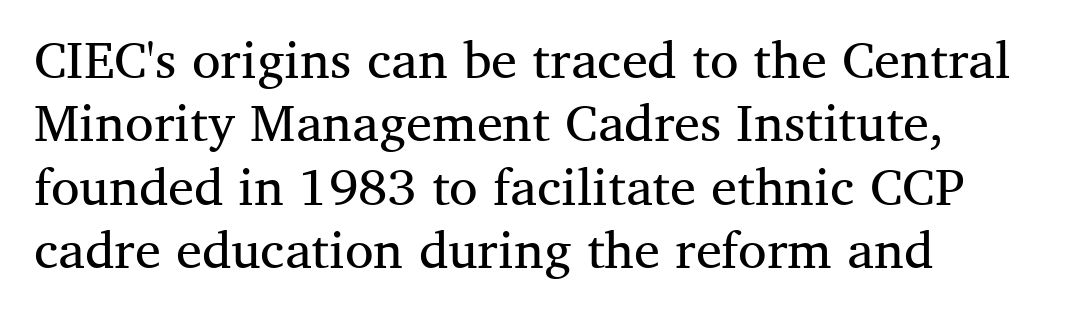
Is the letter spacing exaggerated? No — it looks like the ordinary default. Type style note: has serifs. Do the letters lean? They stand straight. Clear beneath every line of the passage.
